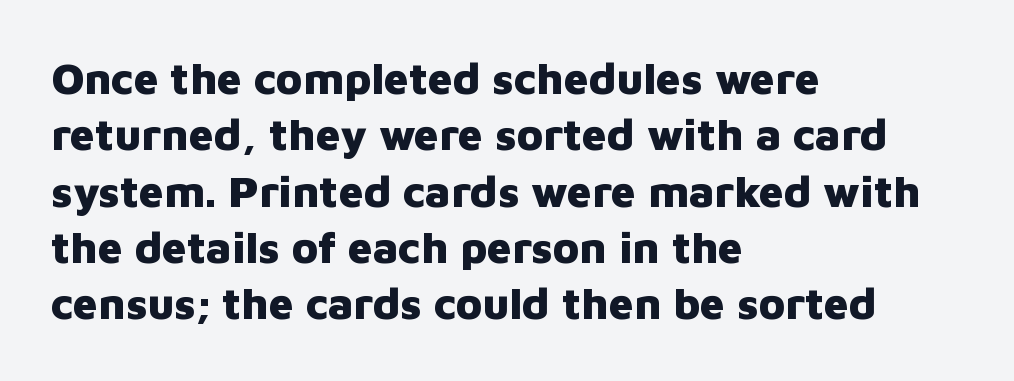
Q: Is the text bold? A: Yes.
Q: Is the text italic (slanted)? A: No, it is upright.
Q: Is the typeface a serif or a sans-serif typeface? A: Sans-serif.
Q: Is the text underlined? A: No.
Q: How is the paragraph aligned? A: Left-aligned.
Q: Is the spacing between letters normal or unusually wide? A: Normal.
Q: Is the spacing between lines tight, normal or loose? A: Normal.
Q: Width (condensed, normal, or wide)? A: Normal.
Q: Stroke contrast? A: Low.
Q: x-height? A: Medium.
Q: Monospaced? A: No.
